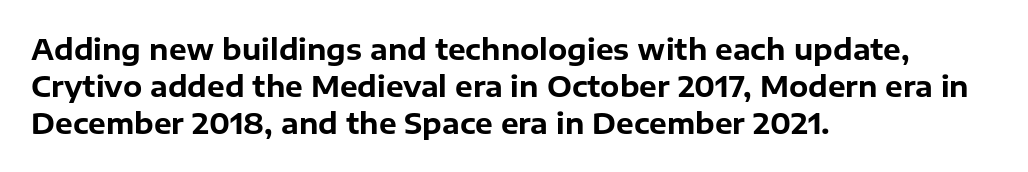
Q: Is the text bold? A: Yes.
Q: Is the text italic (slanted)? A: No, it is upright.
Q: Is the typeface a serif or a sans-serif typeface? A: Sans-serif.
Q: Is the text underlined? A: No.
Q: How is the paragraph aligned? A: Left-aligned.
Q: Is the spacing between letters normal or unusually wide? A: Normal.
Q: Is the spacing between lines tight, normal or loose? A: Normal.
Q: Width (condensed, normal, or wide)? A: Normal.
Q: Stroke contrast? A: Low.
Q: x-height? A: Medium.
Q: Monospaced? A: No.
